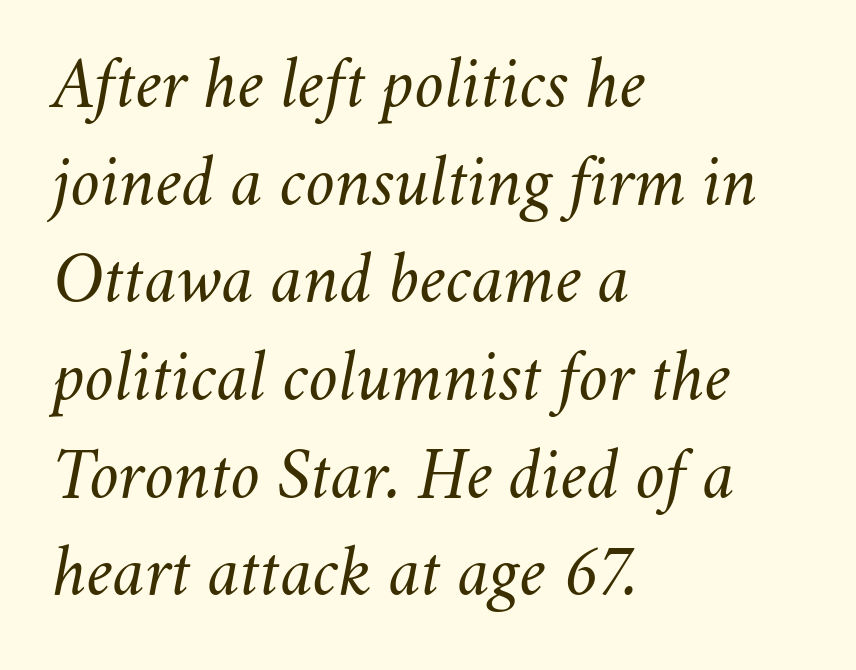
Short and long lines alike share a common starting point at left. What stands out about the letter spacing? Nothing — it is the standard amount. Is the type heavy? It reads as light-to-regular instead. You could not count columns in this text — the font is proportionally spaced. Whoever set this chose a conventional vertical rhythm. Posture: slanted.
